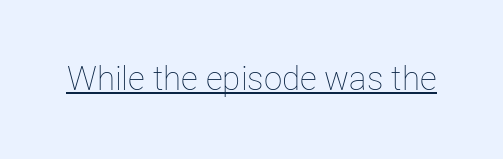
Note the varied advance widths — an 'i' is clearly narrower than an 'm'. Each line of the rendering has a horizontal stroke beneath the glyphs. The font's upright variant was chosen for this text. Is the type heavy? It reads as light-to-regular instead. The letters sit at their default tracking, neither squeezed nor spread.
